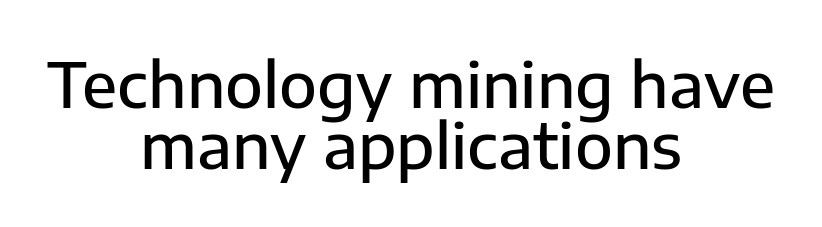
{"serif": "no", "italic": "no", "bold": "semi", "weight": "semibold", "width": "normal", "stroke_contrast": "low", "x_height": "medium", "monospaced": "no", "underline": "no", "align": "center", "line_spacing": "tight", "line_spacing_ratio": 0.98, "letter_spacing": "normal", "letter_spacing_em": 0.0, "glyph_px": 62}
